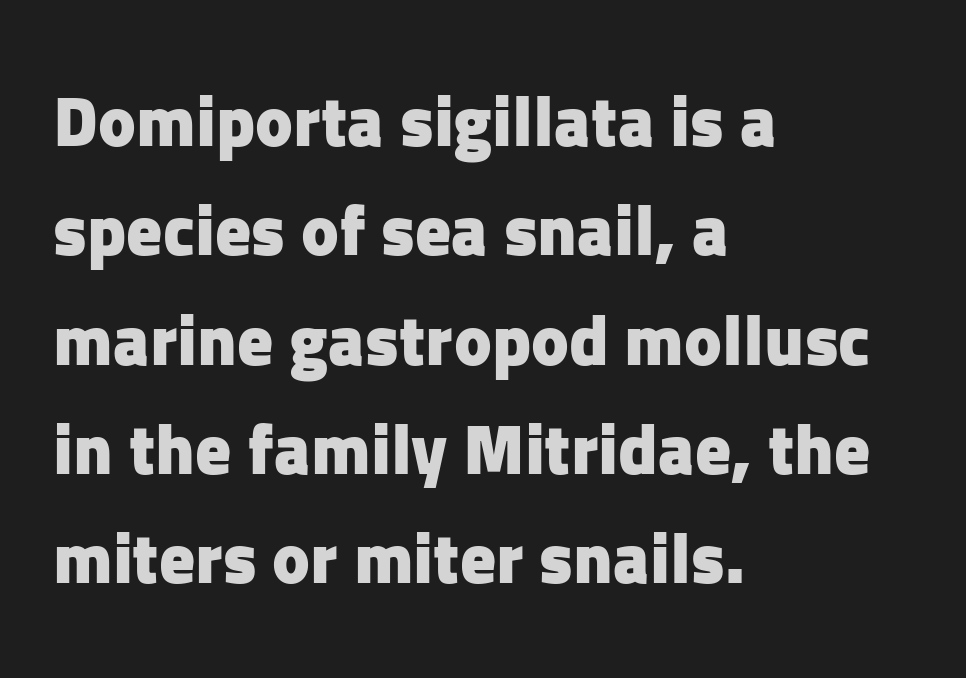
The image shows 71 px heavy sans-serif type, upright; set left-aligned, normal line spacing (1.54x), normal letter spacing, not underlined; low stroke contrast and a medium x-height.
